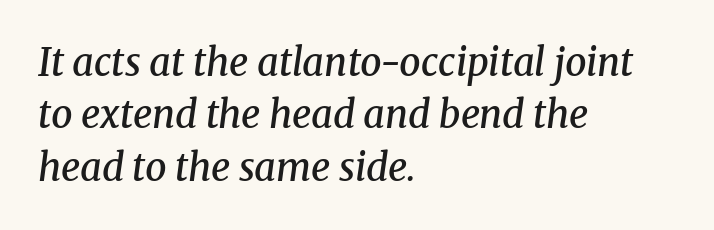
The image shows 38 px semibold serif type, italic (leaning right); set left-aligned, normal line spacing (1.38x), normal letter spacing, not underlined; medium stroke contrast and a medium x-height.
